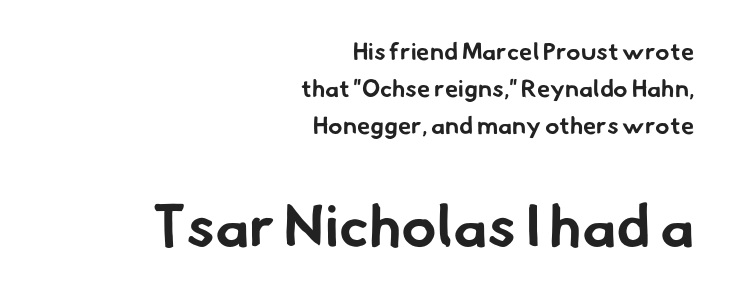
Type without underlining. Size hierarchy here favors the trailing block over the leading one. The ragged edge is on the left, which tells us the setting is flush right. There is no visible air inserted between adjacent glyphs. These lines are composed in type without serifs.
